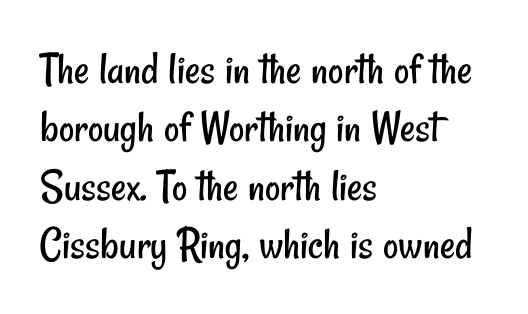
The tracking reads as untouched default to a designer's eye. The font is comparable to plain body text, perhaps lighter. Line beginnings align vertically; line endings do not. The passage shown is typed in a proportional face where columns would drift. Quick note: underline off.
